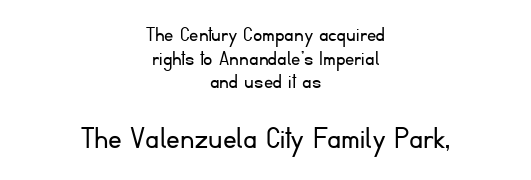
The image shows 34 px light sans-serif type, upright; set centered, tight line spacing (1.03x), normal letter spacing, not underlined; the second (bottom) block is 1.48x larger; low stroke contrast and a small x-height.
